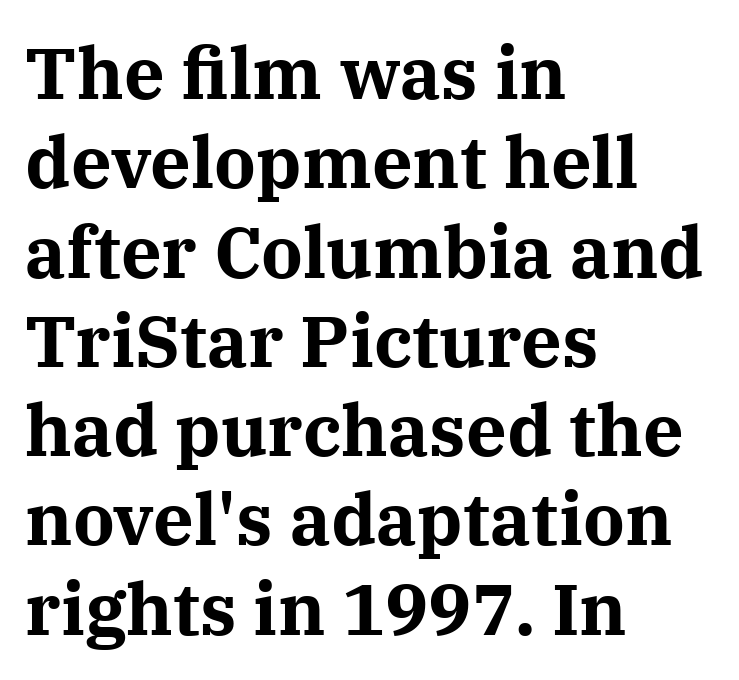
{"serif": "yes", "italic": "no", "bold": "yes", "weight": "bold", "width": "normal", "stroke_contrast": "medium", "x_height": "medium", "monospaced": "no", "underline": "no", "align": "left", "line_spacing_ratio": 1.24, "letter_spacing": "normal", "letter_spacing_em": 0.0, "glyph_px": 72}
